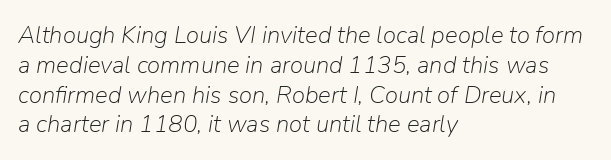
Q: Is the text bold? A: No.
Q: Is the text italic (slanted)? A: Yes, it leans right by about 9 degrees.
Q: Is the text underlined? A: No.
Q: How is the paragraph aligned? A: Left-aligned.
Q: Is the spacing between letters normal or unusually wide? A: Normal.
